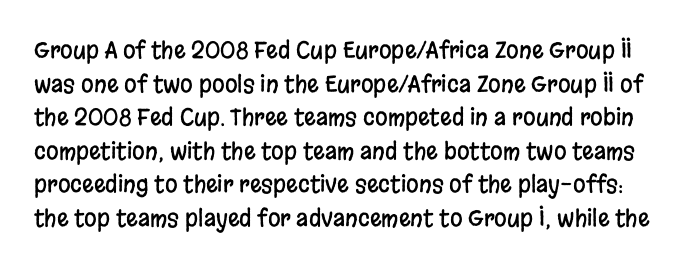
Q: Is the text italic (slanted)? A: No, it is upright.
Q: Is the text underlined? A: No.
Q: Is the spacing between letters normal or unusually wide? A: Normal.
Q: Is the spacing between lines tight, normal or loose? A: Normal.
